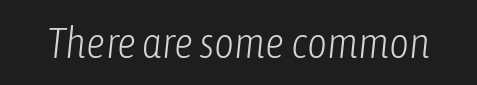
The image shows 43 px light, condensed type, italic (leaning right); set normal letter spacing, not underlined; low stroke contrast and a medium x-height.
